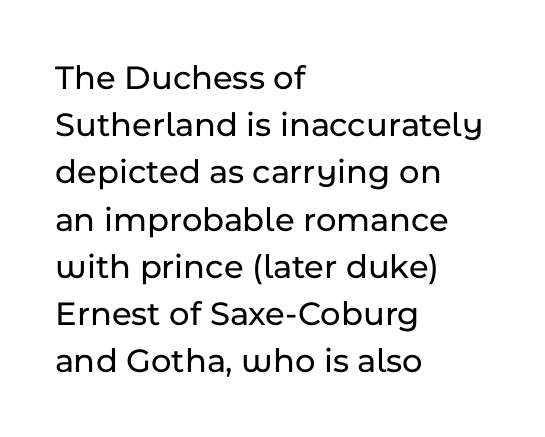
Italic? Not at all — the glyphs are vertical. Line beginnings align vertically; line endings do not. The face used here is a sans, in the tradition of grotesques and geometrics. These lines are rendered in a variable-pitch font.
